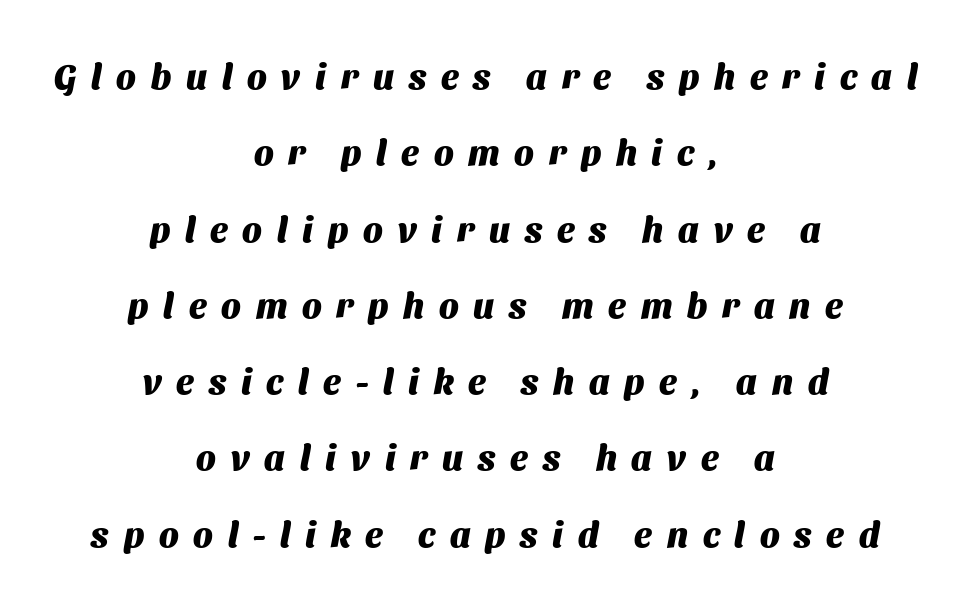
Q: Is the text bold? A: Yes.
Q: Is the typeface a serif or a sans-serif typeface? A: Sans-serif.
Q: Is the text underlined? A: No.
Q: How is the paragraph aligned? A: Centered.
Q: Is the spacing between letters normal or unusually wide? A: Unusually wide.
Q: Is the spacing between lines tight, normal or loose? A: Loose.
Q: Width (condensed, normal, or wide)? A: Normal.
Q: Stroke contrast? A: Medium.
Q: x-height? A: Medium.
Q: Monospaced? A: No.
